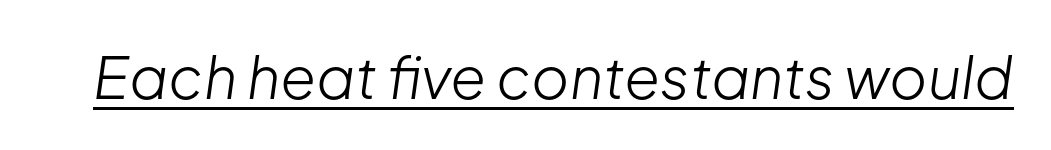
The passage shown is underscored from start to finish. The cut favours lightness, reaching ordinary text weight at its darkest. How are the letters spaced? Ordinarily, with no added tracking. The rendering uses natural spacing where letterforms have individual widths.
